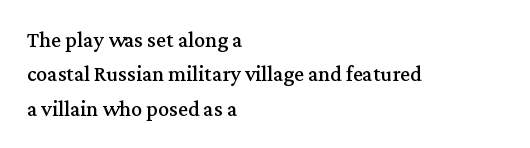
Q: Is the text italic (slanted)? A: No, it is upright.
Q: Is the text underlined? A: No.
Q: How is the paragraph aligned? A: Left-aligned.
Q: Is the spacing between letters normal or unusually wide? A: Normal.
Q: Is the spacing between lines tight, normal or loose? A: Normal.
